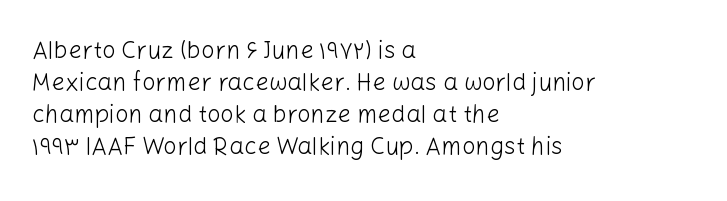
Q: Is the text bold? A: No.
Q: Is the text italic (slanted)? A: No, it is upright.
Q: Is the text underlined? A: No.
Q: How is the paragraph aligned? A: Left-aligned.
Q: Is the spacing between letters normal or unusually wide? A: Normal.
Q: Is the spacing between lines tight, normal or loose? A: Normal.
